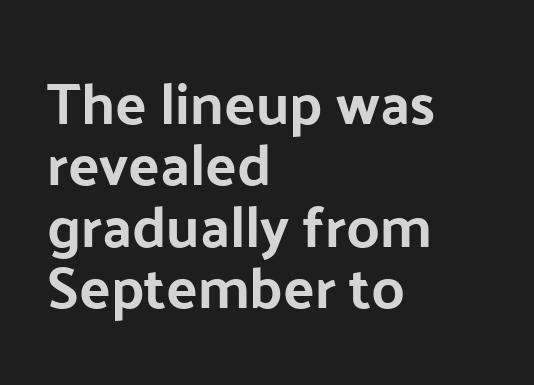
Q: Is the text bold? A: Yes.
Q: Is the text italic (slanted)? A: No, it is upright.
Q: Is the typeface a serif or a sans-serif typeface? A: Sans-serif.
Q: Is the text underlined? A: No.
Q: How is the paragraph aligned? A: Left-aligned.
Q: Is the spacing between letters normal or unusually wide? A: Normal.
Q: Is the spacing between lines tight, normal or loose? A: Tight.
Q: Width (condensed, normal, or wide)? A: Normal.
Q: Stroke contrast? A: Low.
Q: x-height? A: Medium.
Q: Monospaced? A: No.
